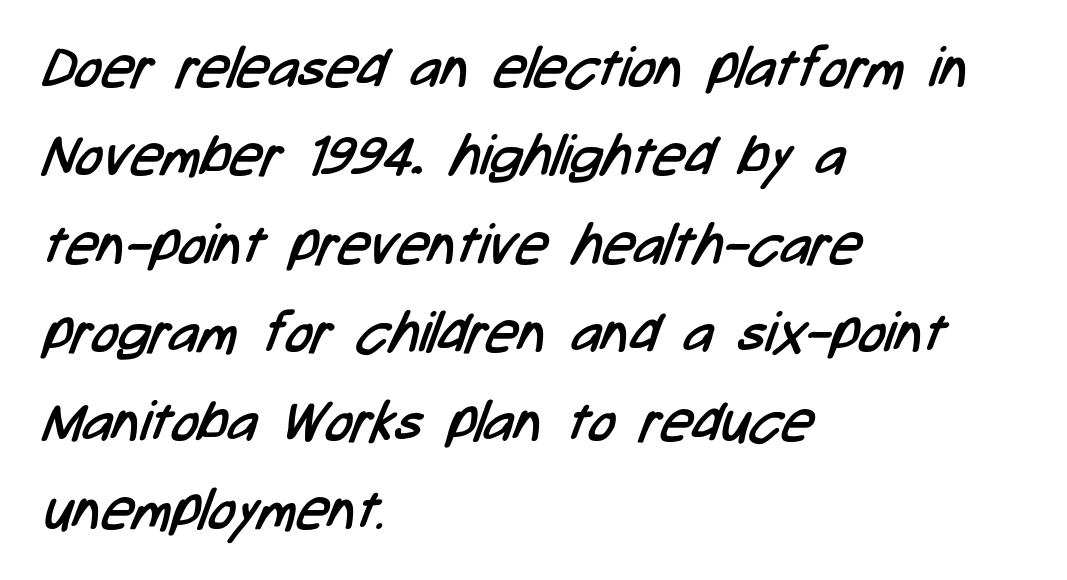
The image shows 56 px regular-weight, condensed sans-serif type; set left-aligned, normal line spacing (1.58x), normal letter spacing, not underlined; low stroke contrast and a medium x-height.
